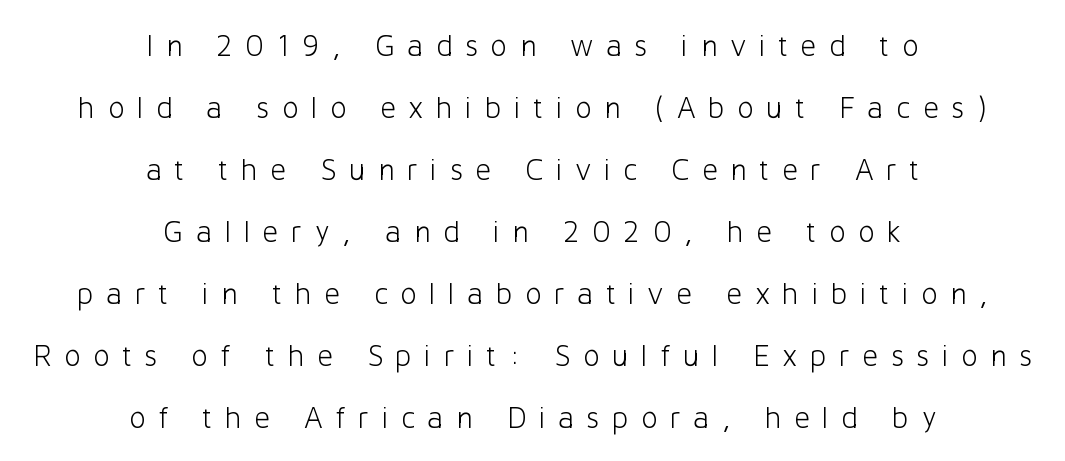
{"serif": "no", "italic": "no", "bold": "no", "weight": "light", "width": "normal", "stroke_contrast": "low", "x_height": "medium", "monospaced": "no", "underline": "no", "align": "center", "line_spacing": "loose", "line_spacing_ratio": 2.0, "letter_spacing": "wide", "letter_spacing_em": 0.4, "glyph_px": 31}
